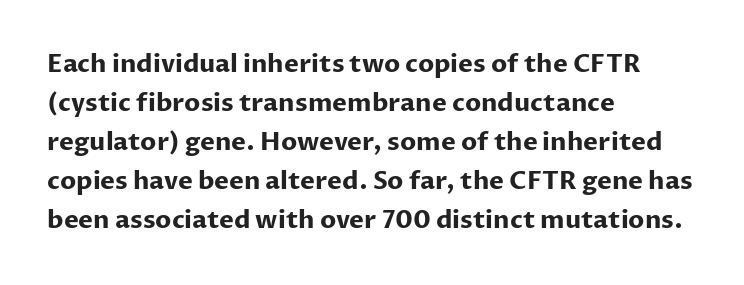
Vertical strokes here are truly vertical. In terms of letterspacing, this is plain default setting. This block has exactly the height ordinary leading produces. Pretty heavy lettering here — definitely bold.
